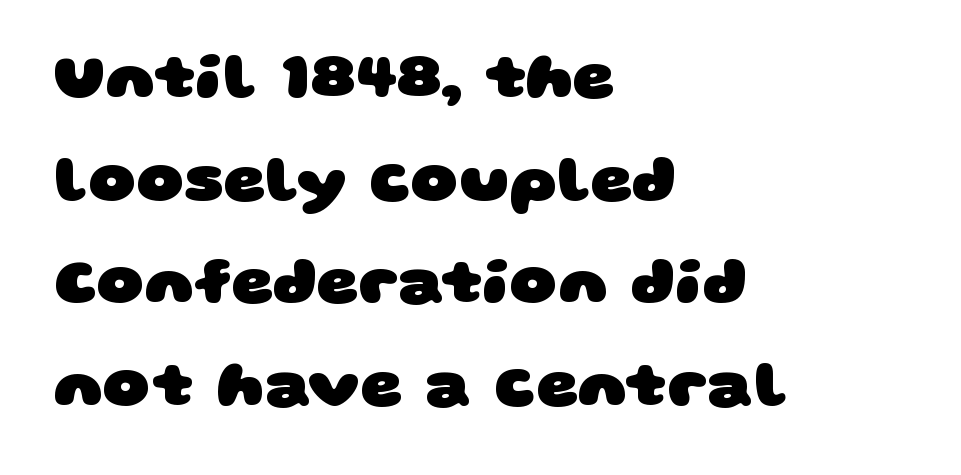
Q: Is the text bold? A: Yes.
Q: Is the typeface a serif or a sans-serif typeface? A: Sans-serif.
Q: Is the text underlined? A: No.
Q: How is the paragraph aligned? A: Left-aligned.
Q: Is the spacing between letters normal or unusually wide? A: Normal.
Q: Is the spacing between lines tight, normal or loose? A: Normal.
Q: Width (condensed, normal, or wide)? A: Wide.
Q: Stroke contrast? A: Low.
Q: x-height? A: Large.
Q: Monospaced? A: No.
